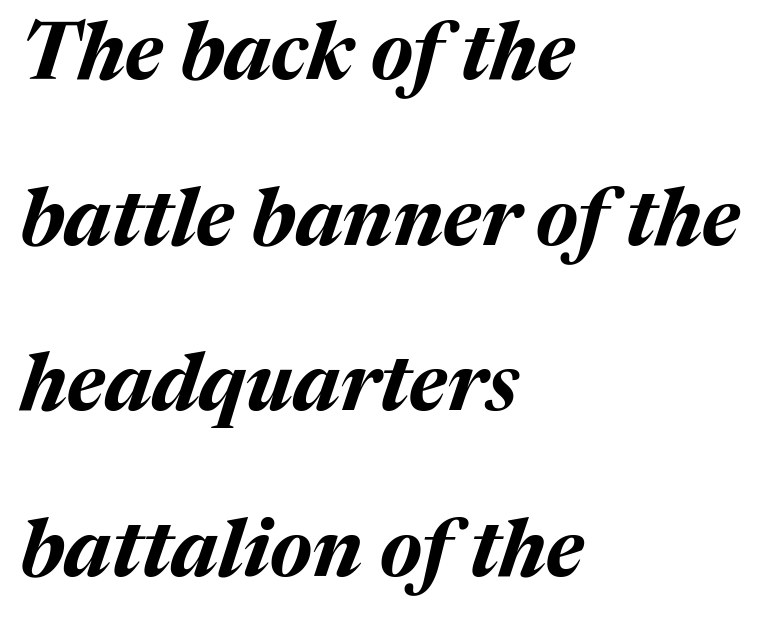
In terms of letterspacing, this is plain default setting. The rag falls on the right side of this text block. Italic: yes, the glyphs are oblique. Chunky letters — that's bold for sure. The string is rendered with underlining switched off.
